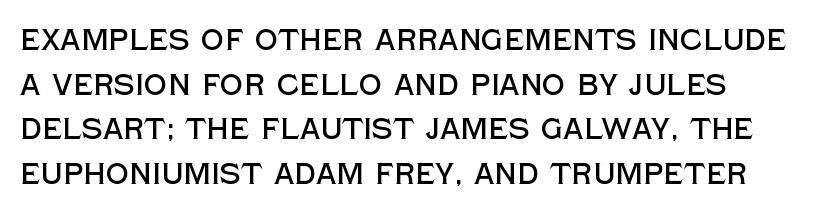
The space between consecutive lines is moderate. Note the varied advance widths — an 'i' is clearly narrower than an 'm'. No extra tracking has been applied to these lines. A typesetter would mark this as roman, not italic. Honestly, there is no underline to notice here at all. Note: no serifs on the glyphs.
